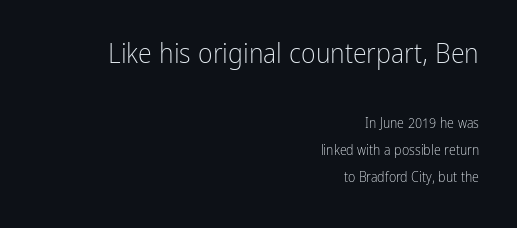
The passage shown stacks its lines with a broad gap. You can tell from the bare stems that sans-serif type was used. No letter is thick-stroked: the sample isn't bold. Unlike italic type, these characters show no tilt at all. Which chunk is bigger? The first one — the top block dwarfs the bottom.
